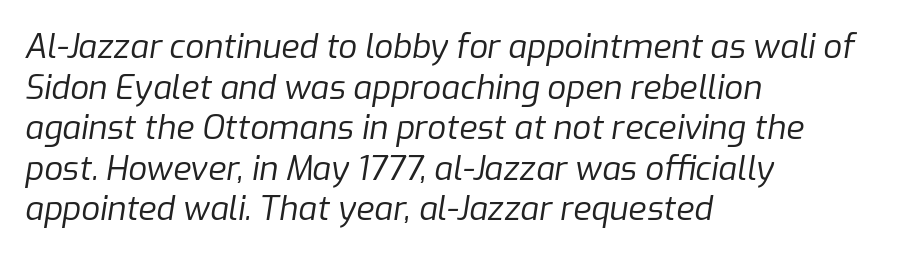
{"italic": "yes", "lean": "right", "slant_degrees": 9, "bold": "no", "weight": "regular", "width": "normal", "stroke_contrast": "low", "x_height": "medium", "monospaced": "no", "underline": "no", "align": "left", "line_spacing_ratio": 1.23, "letter_spacing": "normal", "letter_spacing_em": 0.0, "glyph_px": 33}
